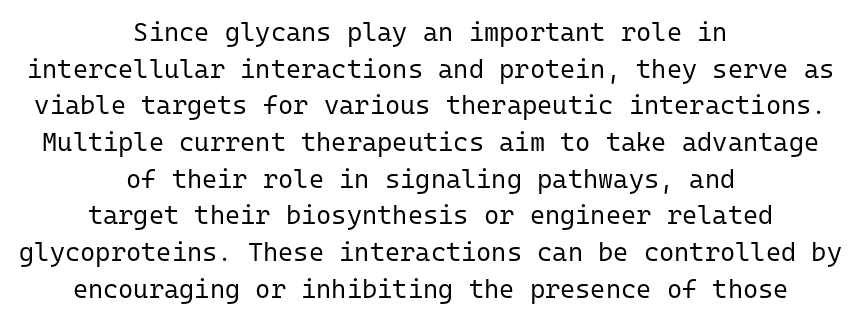
{"italic": "no", "bold": "no", "underline": "no", "align": "center", "line_spacing": "normal", "line_spacing_ratio": 1.41, "letter_spacing": "normal", "letter_spacing_em": 0.0, "glyph_px": 26}
